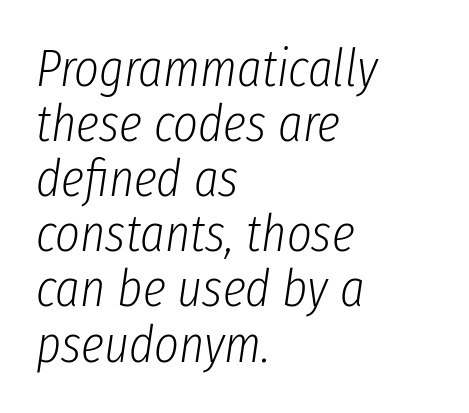
Q: Is the text bold? A: No.
Q: Is the text italic (slanted)? A: Yes, it leans right by about 8 degrees.
Q: Is the text underlined? A: No.
Q: How is the paragraph aligned? A: Left-aligned.
Q: Is the spacing between letters normal or unusually wide? A: Normal.
Q: Is the spacing between lines tight, normal or loose? A: Tight.
Q: Width (condensed, normal, or wide)? A: Condensed.
Q: Stroke contrast? A: Low.
Q: x-height? A: Medium.
Q: Monospaced? A: No.
